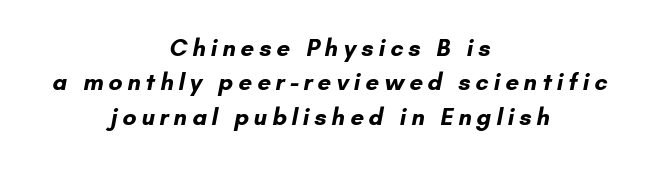
Heavy-handed strokes throughout: this text is bold. Here the glyphs are tracked loosely, breaking word shapes into spaced letters. Line spacing here is normal. The space directly below the letters is spotless.
